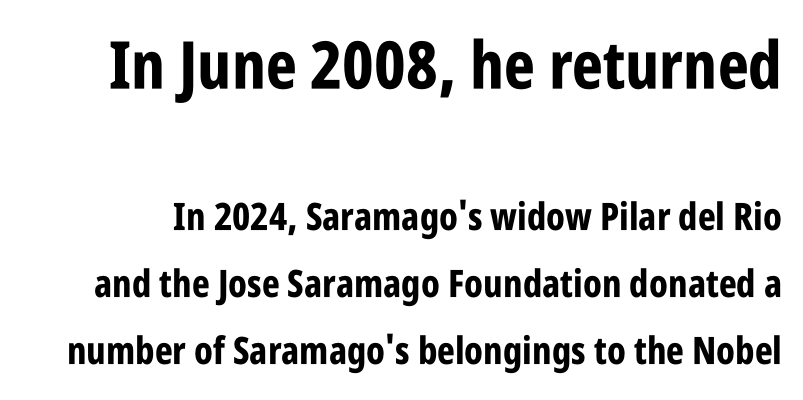
The earlier block is typeset at a bigger size than the later block. The horizontal fit of the characters is conventional and even. If you drew a line through each stem, it would be perfectly vertical. Heavy-handed strokes throughout: this text is bold. Glance below the letters and you will spot only blank space.
